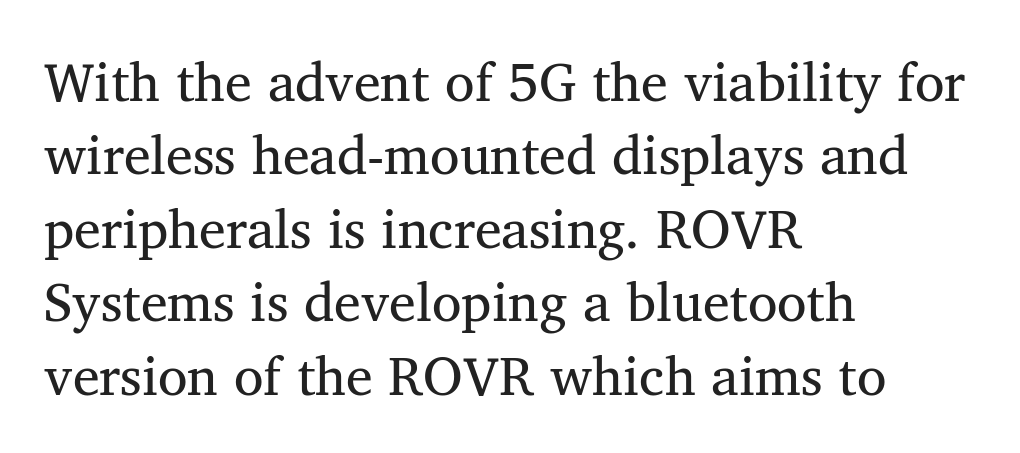
Q: Is the text bold? A: No.
Q: Is the text italic (slanted)? A: No, it is upright.
Q: Is the typeface a serif or a sans-serif typeface? A: Serif.
Q: Is the text underlined? A: No.
Q: How is the paragraph aligned? A: Left-aligned.
Q: Is the spacing between letters normal or unusually wide? A: Normal.
Q: Is the spacing between lines tight, normal or loose? A: Normal.
Q: Width (condensed, normal, or wide)? A: Normal.
Q: Stroke contrast? A: Medium.
Q: x-height? A: Medium.
Q: Monospaced? A: No.
